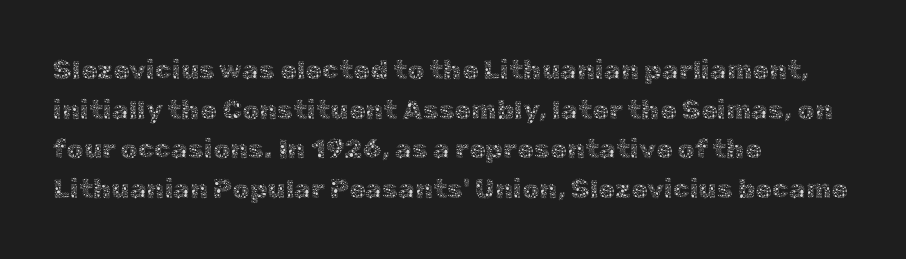
The image shows 27 px text type, upright; set left-aligned, normal line spacing (1.47x), normal letter spacing, not underlined.
